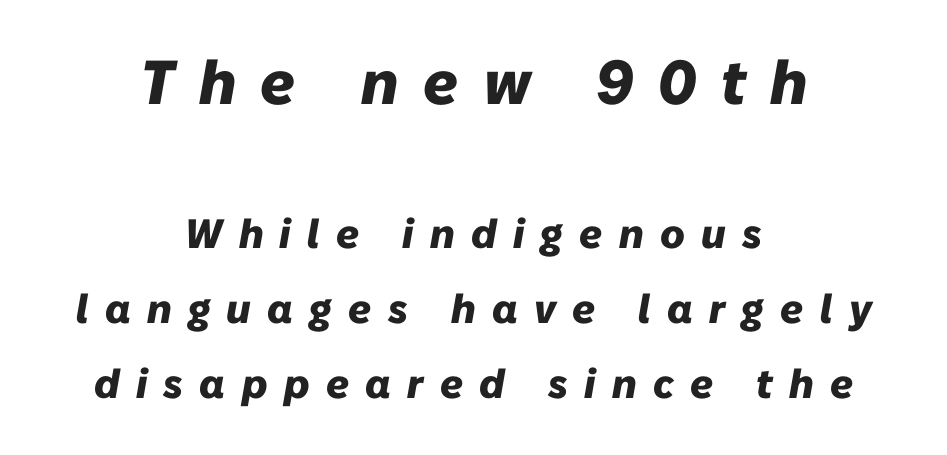
The text block is weighted toward neither margin, spreading evenly from the middle. The letters are bold, with thick, heavy strokes. Every character sits at an angle, as italics do. Visually, the top section dominates because its glyphs are scaled up. A typesetter would call this heavily tracked-out type. The passage shown is typed in a proportional face where columns would drift.
